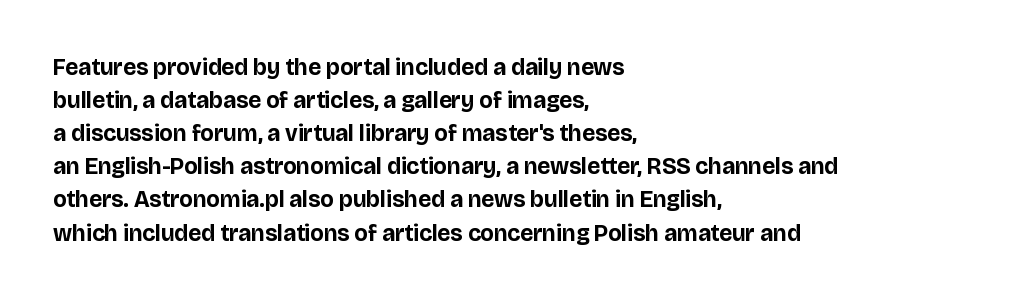
This sample keeps an unexceptional amount of space between lines. Strokes here are thick enough to call this a true bold. A student would call this left alignment; a typographer would say flush left, rag right. You can tell it's not italic because the verticals are truly vertical.
